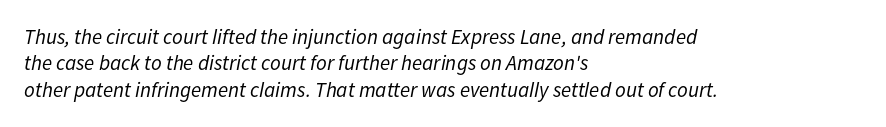
The image shows 21 px text type, italic (leaning right); set left-aligned, normal line spacing (1.26x), normal letter spacing, not underlined.
